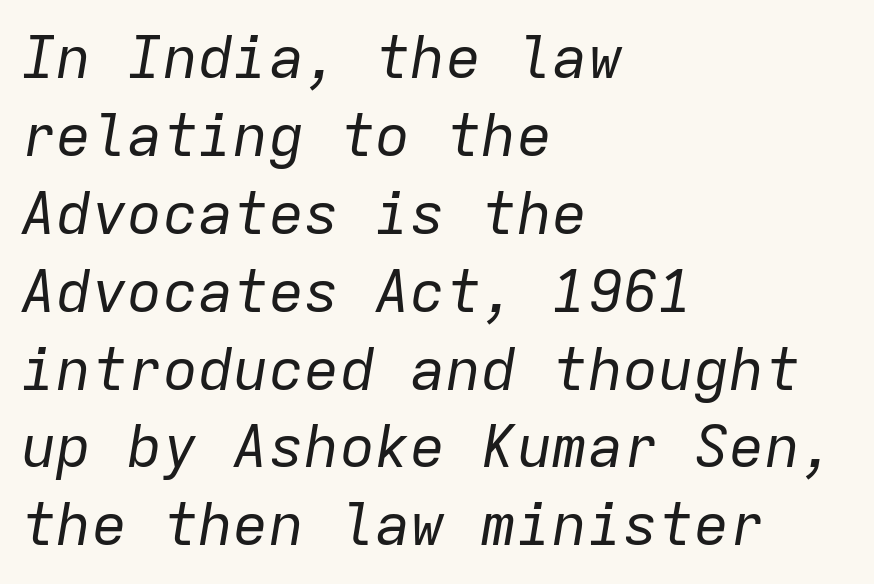
The image shows 59 px regular-weight type, italic (leaning right), monospaced; set left-aligned, normal line spacing (1.32x), normal letter spacing, not underlined; low stroke contrast and a medium x-height.
